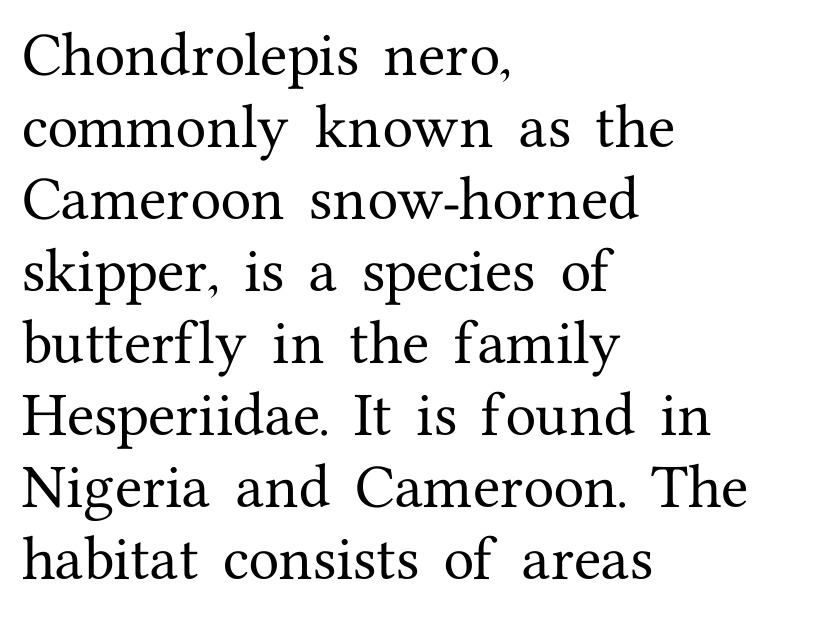
The image shows 50 px serif type, upright; set left-aligned, normal line spacing (1.44x), normal letter spacing, not underlined; medium stroke contrast and a medium x-height.
